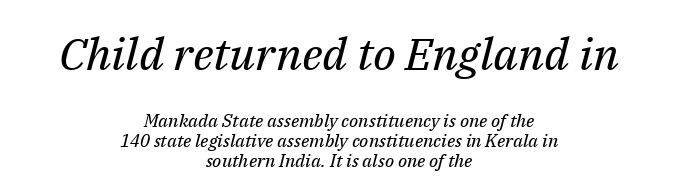
The image shows 45 px regular-weight serif type, italic (leaning right); set centered, tight line spacing (1.1x), normal letter spacing, not underlined; the first (top) block is 2.5x larger; medium stroke contrast and a medium x-height.
